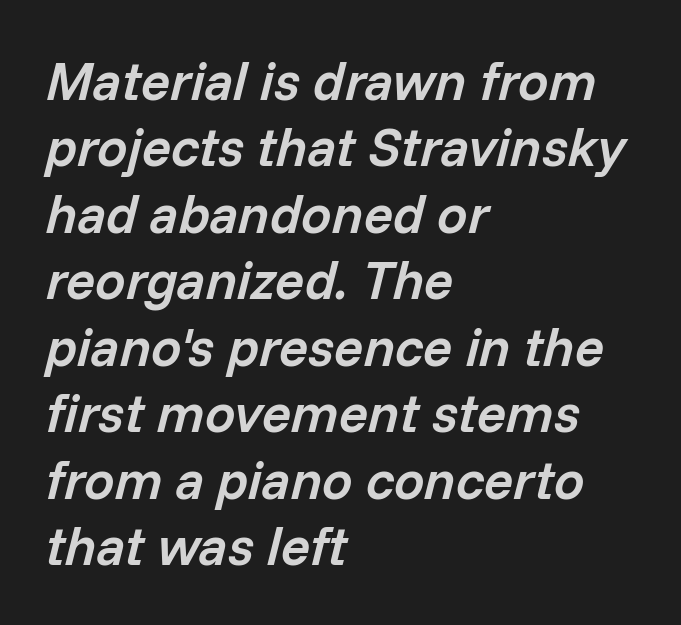
Q: Is the text bold? A: Semi-bold.
Q: Is the text italic (slanted)? A: Yes, it leans right by about 14 degrees.
Q: Is the text underlined? A: No.
Q: How is the paragraph aligned? A: Left-aligned.
Q: Is the spacing between letters normal or unusually wide? A: Normal.
Q: Width (condensed, normal, or wide)? A: Normal.
Q: Stroke contrast? A: Low.
Q: x-height? A: Medium.
Q: Monospaced? A: No.
